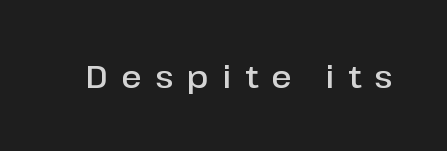
{"serif": "no", "italic": "no", "bold": "semi", "weight": "semibold", "width": "normal", "stroke_contrast": "low", "x_height": "medium", "monospaced": "no", "underline": "no", "letter_spacing": "wide", "letter_spacing_em": 0.43, "glyph_px": 31}
